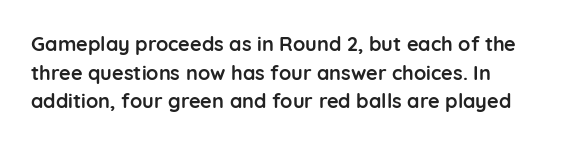
The image shows 20 px bold type, upright; set normal line spacing (1.43x), normal letter spacing, not underlined.
